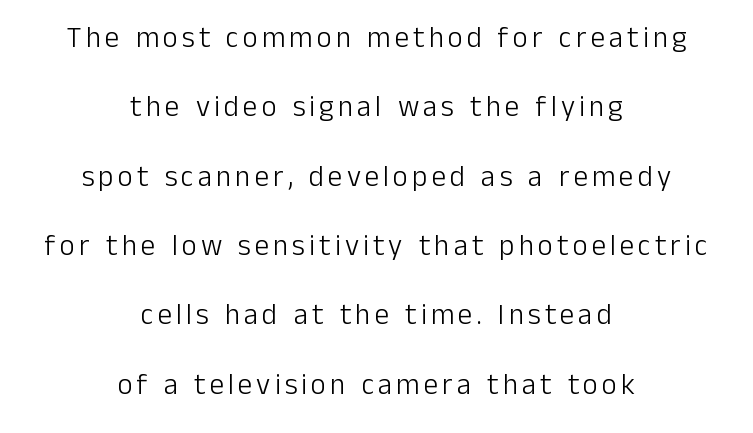
Notice the wide empty band between every row — that's loose leading. A typesetter would label this face a sans. The rendering uses natural spacing where letterforms have individual widths. Weight: in the light-to-regular range. The paragraph shown floats in the horizontal middle. This is the regular roman posture of the typeface.
